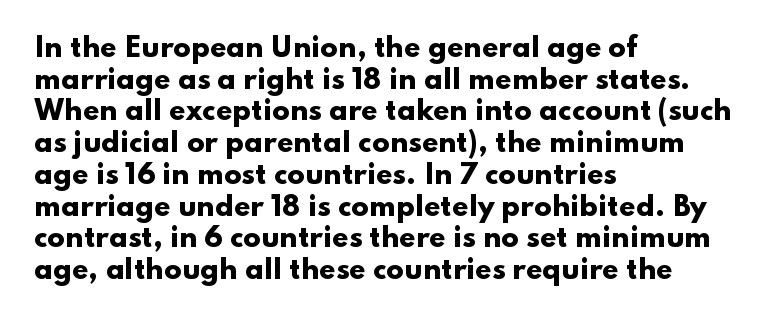
I'd describe the lettering as bold — thick and assertive. Words appear dense and cohesive because spacing is normal. Reading down the block, your eye returns to a fixed left position each line. The lettering holds an erect, upright posture throughout. Descender tails drop into unmarked territory.
